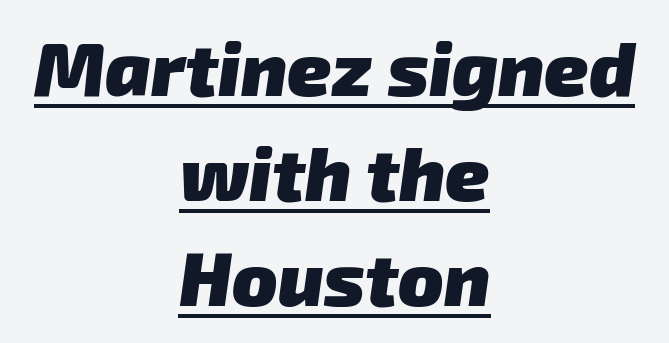
The typesetting leans heavy: a genuine bold. You can see a thin bar hugging the bottom of the glyphs. Leading matches the norm, producing a regular column. Does the copy run flush right? No — it is centered line by line. Between one letter and the next there's only the usual sliver of space.
